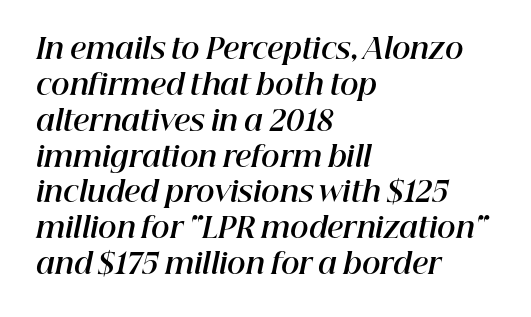
Q: Is the text bold? A: Yes.
Q: Is the text italic (slanted)? A: Yes, it leans right by about 12 degrees.
Q: Is the text underlined? A: No.
Q: How is the paragraph aligned? A: Left-aligned.
Q: Is the spacing between letters normal or unusually wide? A: Normal.
Q: Is the spacing between lines tight, normal or loose? A: Normal.
Q: Width (condensed, normal, or wide)? A: Normal.
Q: Stroke contrast? A: High.
Q: x-height? A: Medium.
Q: Monospaced? A: No.
